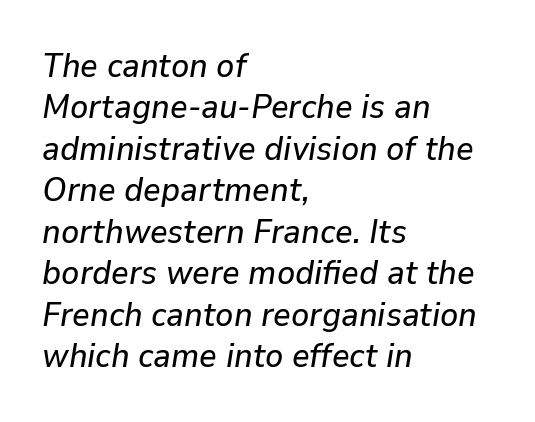
{"italic": "yes", "lean": "right", "slant_degrees": 9, "width": "normal", "stroke_contrast": "low", "x_height": "medium", "monospaced": "no", "underline": "no", "align": "left", "line_spacing_ratio": 1.22, "letter_spacing": "normal", "letter_spacing_em": 0.0, "glyph_px": 34}
